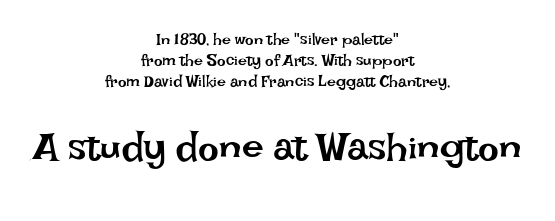
{"italic": "no", "bold": "no", "weight": "regular", "width": "normal", "stroke_contrast": "low", "x_height": "large", "monospaced": "no", "underline": "no", "align": "center", "line_spacing": "normal", "line_spacing_ratio": 1.32, "letter_spacing": "normal", "letter_spacing_em": 0.0, "larger_block": "second", "size_ratio": 2.44, "glyph_px": 39}
